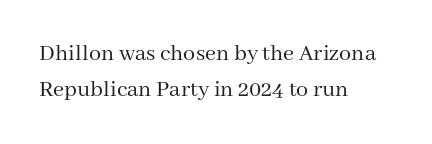
The image shows 24 px text type, upright; set left-aligned, normal line spacing (1.49x), normal letter spacing, not underlined.
